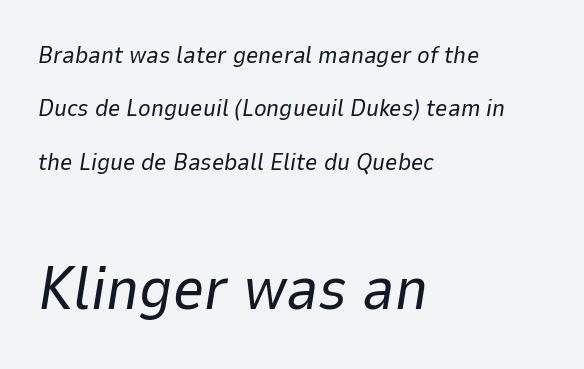
Q: Is the text bold? A: No.
Q: Is the text italic (slanted)? A: Yes, it leans right by about 9 degrees.
Q: Is the text underlined? A: No.
Q: How is the paragraph aligned? A: Left-aligned.
Q: Is the spacing between letters normal or unusually wide? A: Normal.
Q: Is the spacing between lines tight, normal or loose? A: Loose.
Q: Which block of text is set in a larger size, the first (top) or the second (bottom)? A: The second (bottom) one.
Q: Width (condensed, normal, or wide)? A: Normal.
Q: Stroke contrast? A: Low.
Q: x-height? A: Medium.
Q: Monospaced? A: No.
